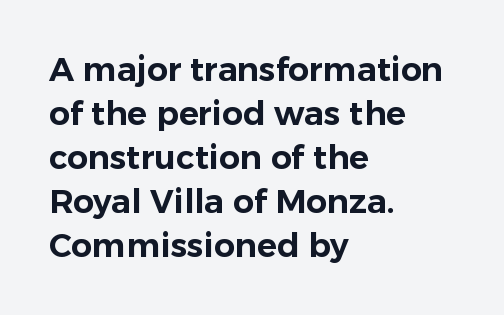
Nope, no serifs anywhere on these letters. Do the letters lean? They stand straight. The rendering anchors every line to the left-hand side. The baseline area is clear.
